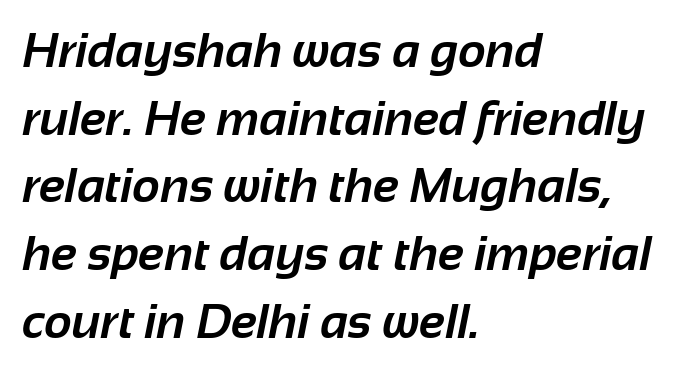
{"serif": "no", "bold": "yes", "weight": "bold", "width": "normal", "stroke_contrast": "low", "x_height": "medium", "monospaced": "no", "underline": "no", "align": "left", "line_spacing": "normal", "line_spacing_ratio": 1.41, "letter_spacing": "normal", "letter_spacing_em": 0.0, "glyph_px": 48}
